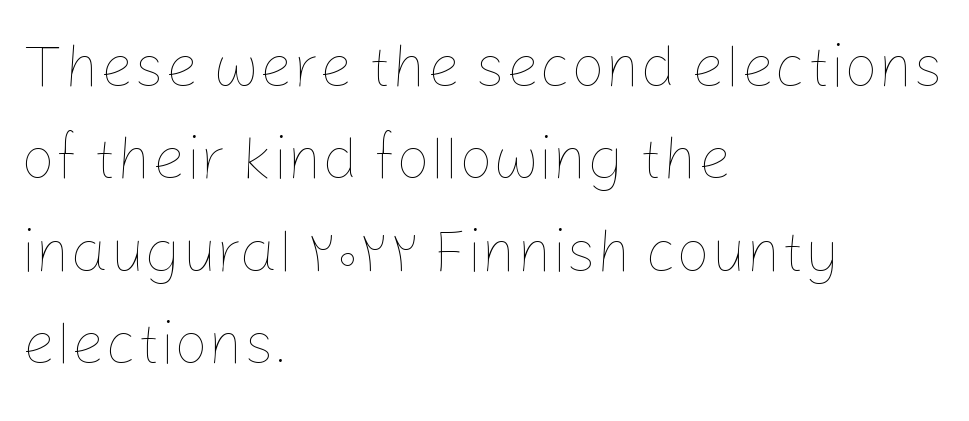
This rendering uses left alignment, leaving the right contour irregular. Quick note: not italic, upright. Letters rest on an invisible, unmarked baseline. Line spacing here is normal.
